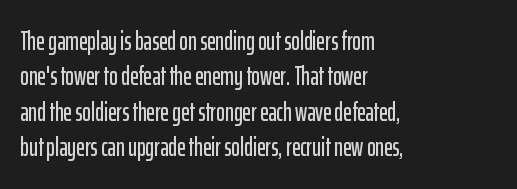
Q: Is the text italic (slanted)? A: No, it is upright.
Q: Is the text underlined? A: No.
Q: How is the paragraph aligned? A: Left-aligned.
Q: Is the spacing between letters normal or unusually wide? A: Normal.
Q: Is the spacing between lines tight, normal or loose? A: Normal.
